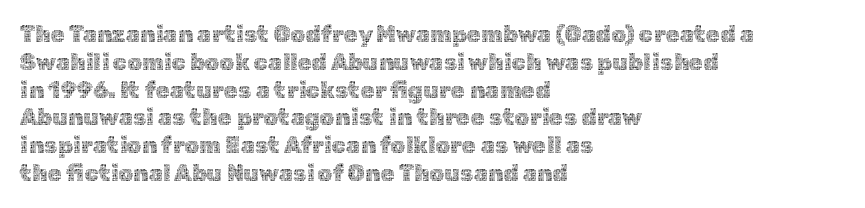
Italic: no, the glyphs are upright roman. Typeset ragged right — the left edge is the straight one. The gaps between neighbouring characters are ordinary and unremarkable. No letter is thick-stroked: the sample isn't bold. Lines of text with bare space underneath.
